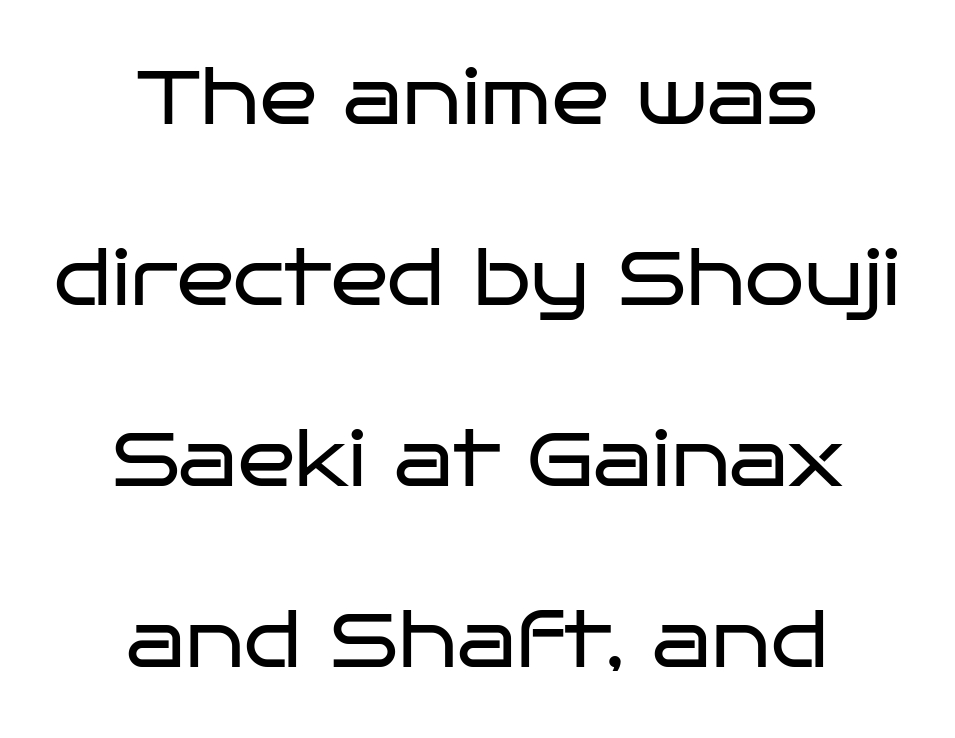
Notice how the stems are strictly vertical — no italics here. Typographically, this falls in the sans-serif category. Widely set lines give the paragraph a tall, airy silhouette. Each word holds together tightly as a unit, with standard inter-letter gaps.
